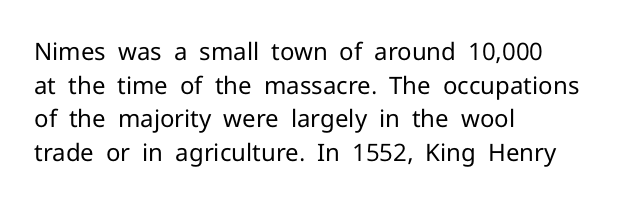
The image shows 24 px text type, upright; set left-aligned, normal line spacing (1.4x), normal letter spacing, not underlined.
